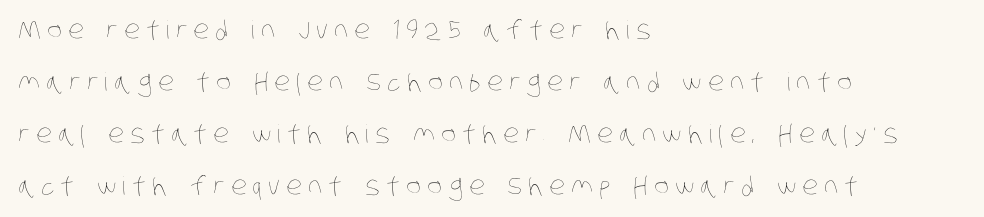
A student would call this left alignment; a typographer would say flush left, rag right. The passage shown is not underscored anywhere. You could only call the tracking loose — the letters float apart. The passage shown stacks its lines with a broad gap. No letter is thick-stroked: the sample isn't bold.
